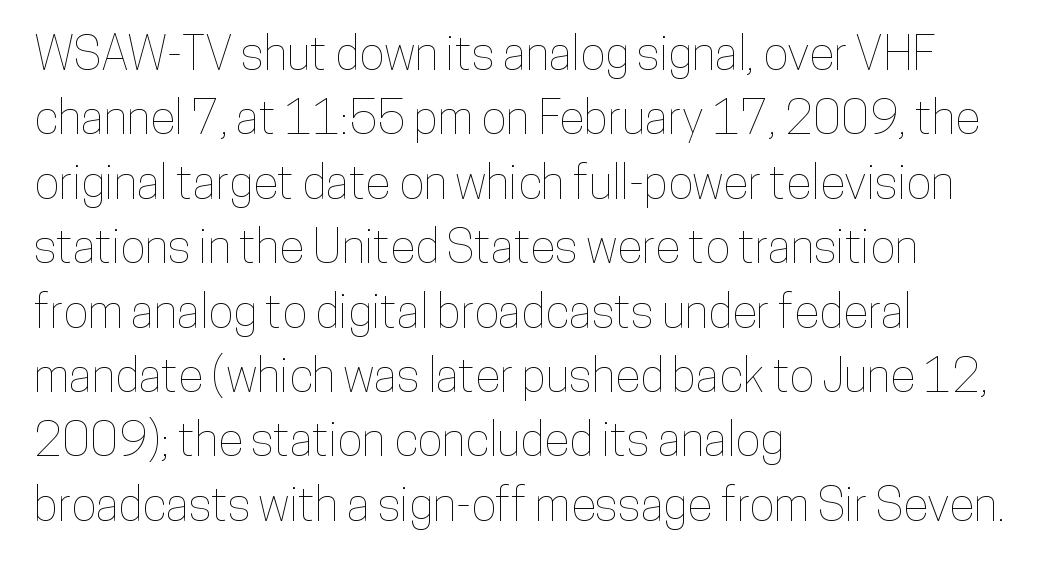
The image shows 47 px condensed type, upright; set left-aligned, normal line spacing (1.37x), normal letter spacing, not underlined; low stroke contrast and a medium x-height.
